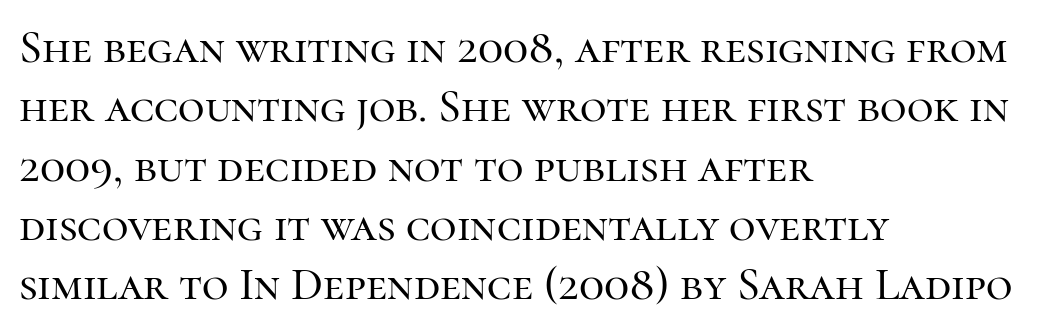
The image shows 46 px serif type, upright; set left-aligned, normal line spacing (1.29x), normal letter spacing, not underlined; high stroke contrast and a medium x-height.
